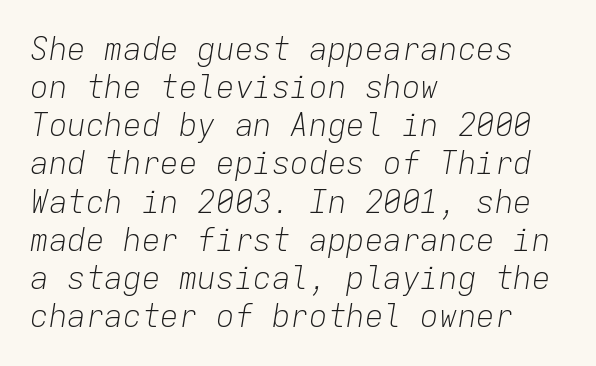
The image shows 31 px light type, italic (leaning right), monospaced; set left-aligned, line spacing 1.23x, normal letter spacing, not underlined; low stroke contrast and a medium x-height.
